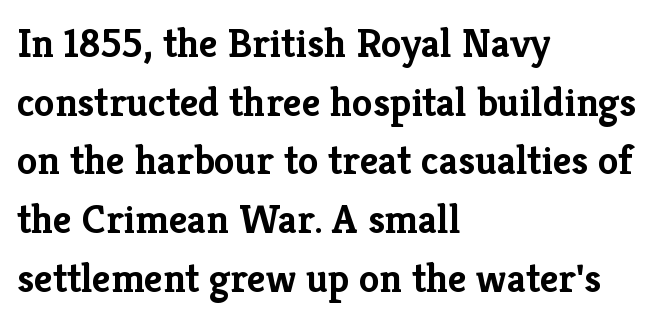
The image shows 41 px semibold serif type, upright; set left-aligned, normal line spacing (1.43x), normal letter spacing, not underlined; low stroke contrast and a medium x-height.
